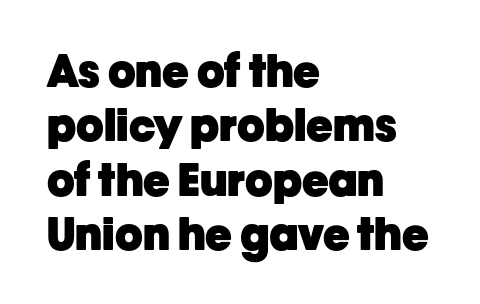
Q: Is the text bold? A: Yes.
Q: Is the text italic (slanted)? A: No, it is upright.
Q: Is the typeface a serif or a sans-serif typeface? A: Sans-serif.
Q: Is the text underlined? A: No.
Q: How is the paragraph aligned? A: Left-aligned.
Q: Is the spacing between letters normal or unusually wide? A: Normal.
Q: Width (condensed, normal, or wide)? A: Normal.
Q: Stroke contrast? A: Low.
Q: x-height? A: Medium.
Q: Monospaced? A: No.
